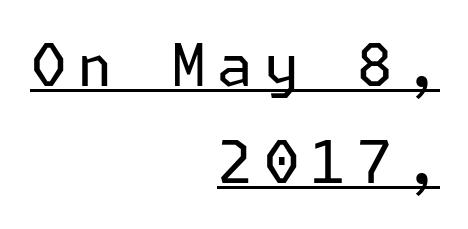
The image shows 59 px regular-weight sans-serif type, upright; set right-aligned, normal line spacing (1.64x), underlined; low stroke contrast and a medium x-height.
